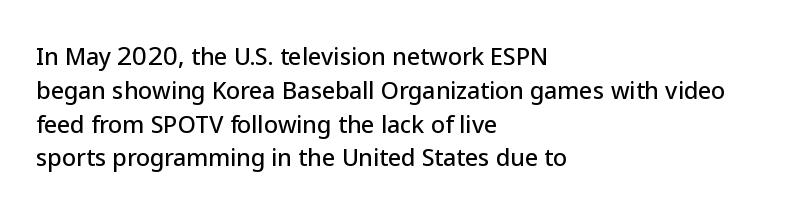
The image shows 23 px text type, upright; set left-aligned, normal line spacing (1.47x), normal letter spacing, not underlined.
